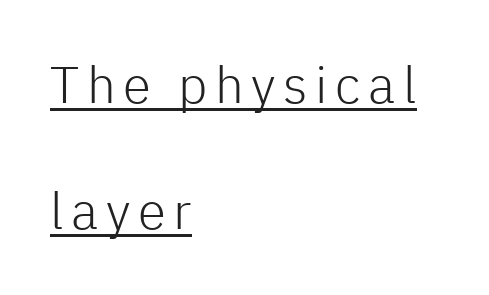
Q: Is the text bold? A: No.
Q: Is the text italic (slanted)? A: No, it is upright.
Q: Is the typeface a serif or a sans-serif typeface? A: Sans-serif.
Q: Is the text underlined? A: Yes.
Q: How is the paragraph aligned? A: Left-aligned.
Q: Is the spacing between lines tight, normal or loose? A: Loose.
Q: Width (condensed, normal, or wide)? A: Normal.
Q: Stroke contrast? A: Low.
Q: x-height? A: Medium.
Q: Monospaced? A: No.
